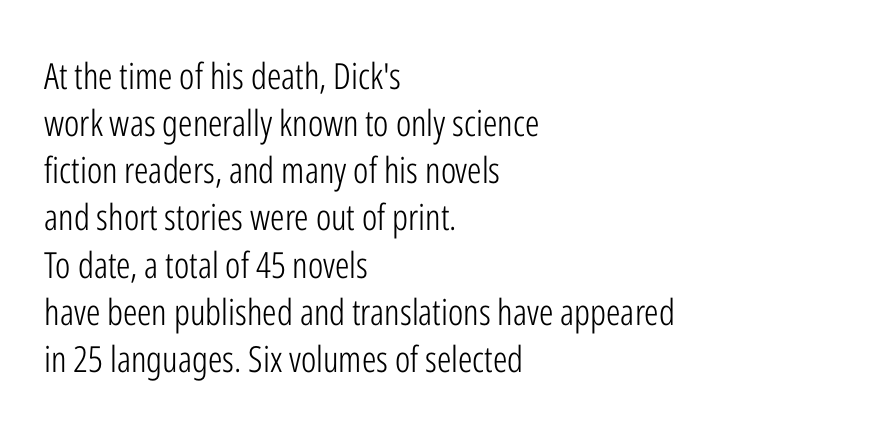
Q: Is the text bold? A: No.
Q: Is the text italic (slanted)? A: No, it is upright.
Q: Is the typeface a serif or a sans-serif typeface? A: Sans-serif.
Q: Is the text underlined? A: No.
Q: How is the paragraph aligned? A: Left-aligned.
Q: Is the spacing between letters normal or unusually wide? A: Normal.
Q: Is the spacing between lines tight, normal or loose? A: Normal.
Q: Width (condensed, normal, or wide)? A: Condensed.
Q: Stroke contrast? A: Low.
Q: x-height? A: Medium.
Q: Monospaced? A: No.
